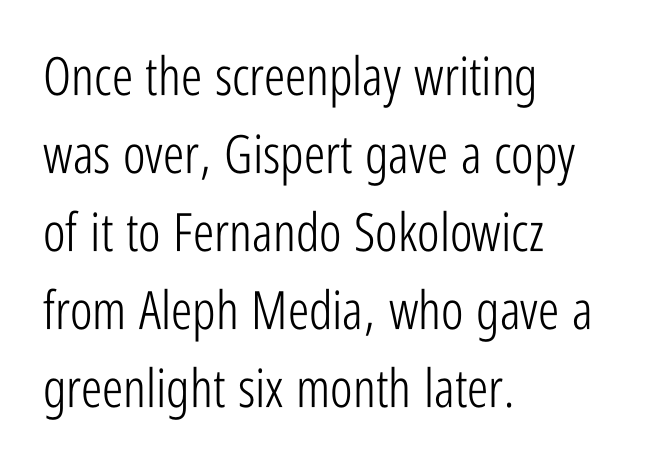
{"serif": "no", "italic": "no", "bold": "no", "weight": "light", "width": "condensed", "stroke_contrast": "low", "x_height": "medium", "monospaced": "no", "underline": "no", "align": "left", "line_spacing": "normal", "line_spacing_ratio": 1.47, "letter_spacing": "normal", "letter_spacing_em": 0.0, "glyph_px": 53}
